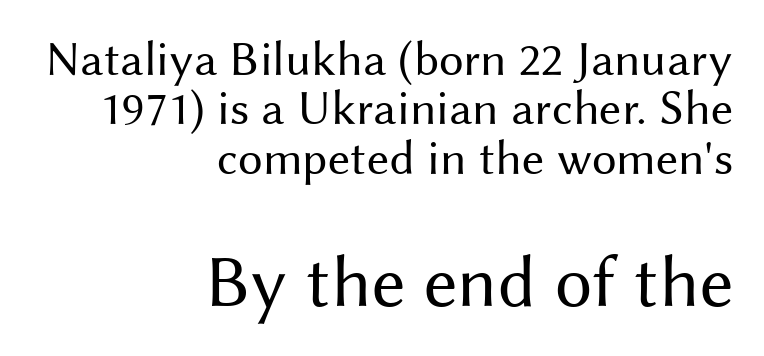
{"serif": "no", "italic": "no", "bold": "no", "weight": "regular", "width": "normal", "stroke_contrast": "medium", "x_height": "medium", "monospaced": "no", "underline": "no", "align": "right", "line_spacing": "tight", "line_spacing_ratio": 1.01, "letter_spacing": "normal", "letter_spacing_em": 0.0, "larger_block": "second", "size_ratio": 1.51, "glyph_px": 74}
